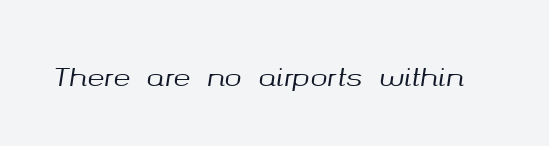
The face used here is rendered with its standard letterfit. The glyphs are unaccompanied by any horizontal stroke below them. Style check: oblique.
